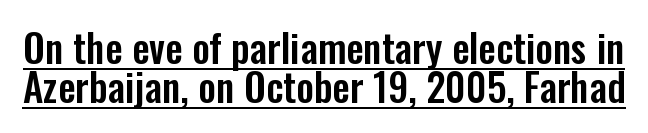
{"serif": "no", "italic": "no", "width": "condensed", "stroke_contrast": "low", "x_height": "medium", "monospaced": "no", "underline": "yes", "line_spacing": "tight", "line_spacing_ratio": 1.01, "letter_spacing": "normal", "letter_spacing_em": 0.0, "glyph_px": 39}
